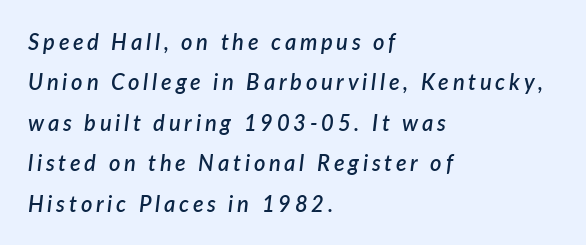
{"italic": "yes", "lean": "right", "slant_degrees": 7, "bold": "semi", "underline": "no", "align": "left", "line_spacing_ratio": 1.84, "glyph_px": 22}
